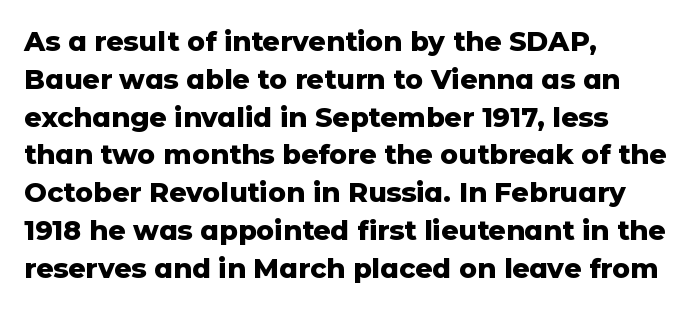
Q: Is the text bold? A: Yes.
Q: Is the text italic (slanted)? A: No, it is upright.
Q: Is the text underlined? A: No.
Q: How is the paragraph aligned? A: Left-aligned.
Q: Is the spacing between letters normal or unusually wide? A: Normal.
Q: Is the spacing between lines tight, normal or loose? A: Normal.
